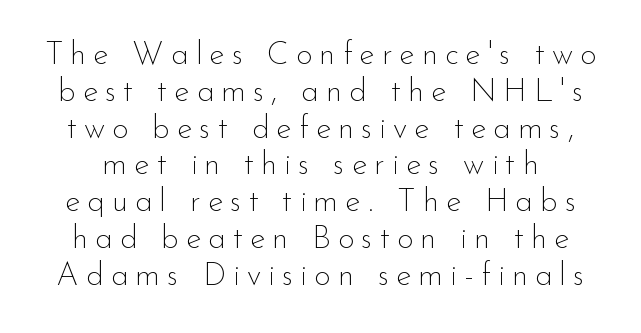
A light-to-regular cut is what we see here. Tightly led — the rows are bunched. Decoration check: the copy has no underline. The rendering uses natural spacing where letterforms have individual widths.
